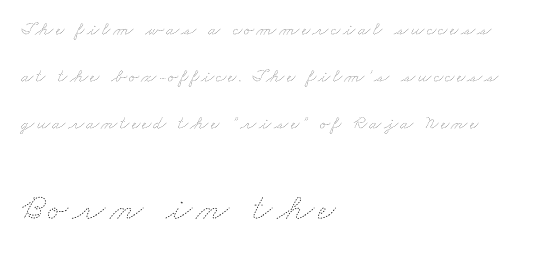
Q: Is the text bold? A: No.
Q: Is the text underlined? A: No.
Q: How is the paragraph aligned? A: Left-aligned.
Q: Is the spacing between lines tight, normal or loose? A: Loose.
Q: Which block of text is set in a larger size, the first (top) or the second (bottom)? A: The second (bottom) one.
Q: Width (condensed, normal, or wide)? A: Wide.
Q: Stroke contrast? A: Low.
Q: x-height? A: Small.
Q: Monospaced? A: No.
